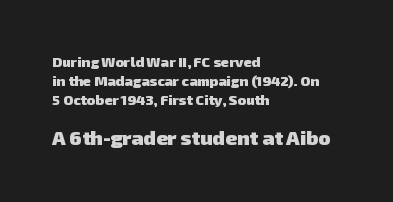
{"bold": "yes", "underline": "no", "align": "left", "line_spacing": "normal", "line_spacing_ratio": 1.34, "letter_spacing": "normal", "letter_spacing_em": 0.0, "larger_block": "second", "size_ratio": 1.43, "glyph_px": 20}
